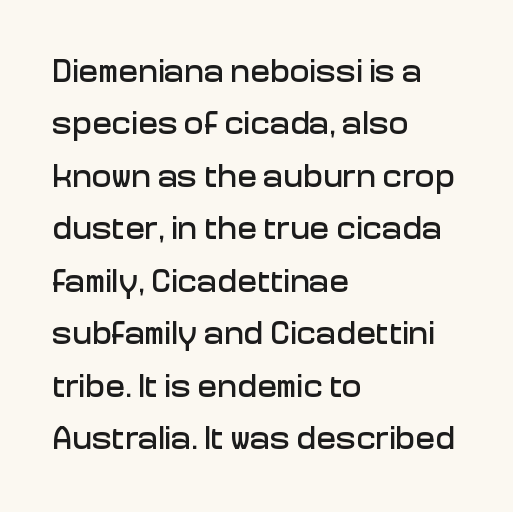
Q: Is the text italic (slanted)? A: No, it is upright.
Q: Is the typeface a serif or a sans-serif typeface? A: Sans-serif.
Q: Is the text underlined? A: No.
Q: How is the paragraph aligned? A: Left-aligned.
Q: Is the spacing between letters normal or unusually wide? A: Normal.
Q: Is the spacing between lines tight, normal or loose? A: Normal.
Q: Width (condensed, normal, or wide)? A: Normal.
Q: Stroke contrast? A: Low.
Q: x-height? A: Medium.
Q: Monospaced? A: No.
